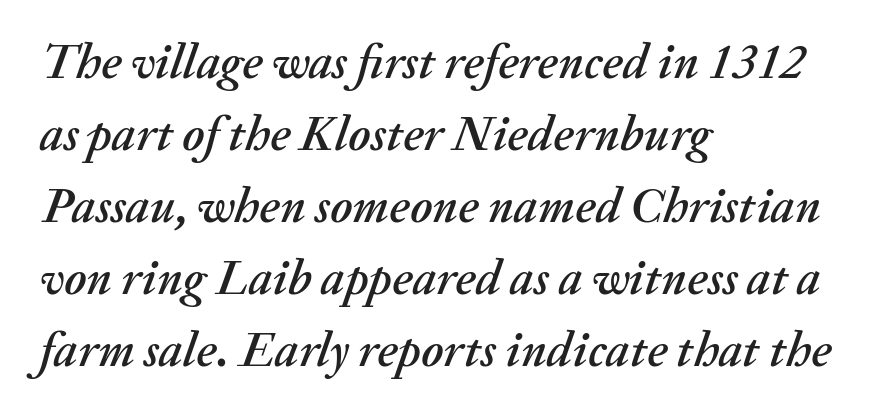
The image shows 49 px text type, italic (leaning right); set left-aligned, normal line spacing (1.47x), normal letter spacing, not underlined; medium stroke contrast and a medium x-height.
